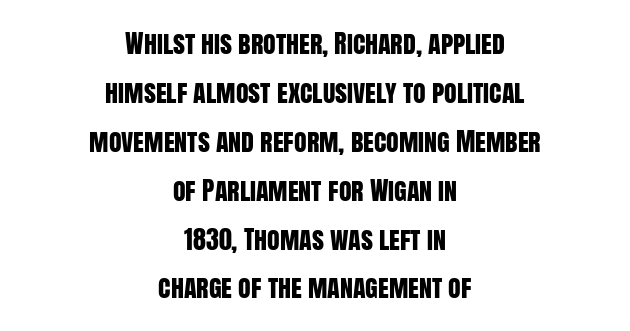
The baseline area is clear. No italicization has been applied; the sample stays upright. If you folded the block vertically in half, each line would mirror itself in length. Does extra space separate the letters? No, they use regular spacing.
